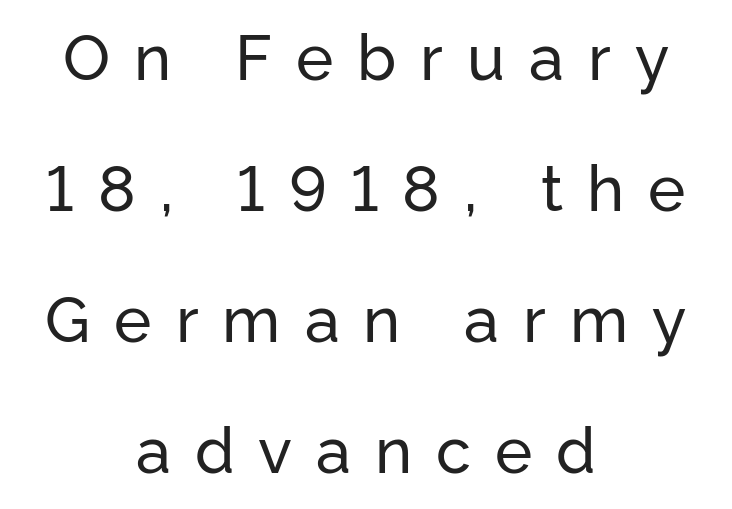
A typesetter would call this leading open, well beyond the default. Notice how the passage keeps no hard edge, just a central spine. There is plenty of visible air inserted between adjacent glyphs. The face used here is proportionally spaced, like ordinary book or web type. Italic: no, the glyphs are upright roman.
